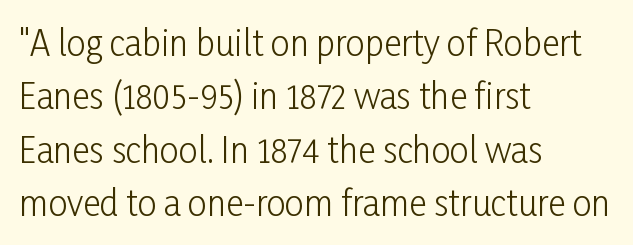
Q: Is the text bold? A: No.
Q: Is the text italic (slanted)? A: No, it is upright.
Q: Is the typeface a serif or a sans-serif typeface? A: Sans-serif.
Q: Is the text underlined? A: No.
Q: How is the paragraph aligned? A: Left-aligned.
Q: Is the spacing between letters normal or unusually wide? A: Normal.
Q: Is the spacing between lines tight, normal or loose? A: Normal.
Q: Width (condensed, normal, or wide)? A: Condensed.
Q: Stroke contrast? A: Low.
Q: x-height? A: Medium.
Q: Monospaced? A: No.
